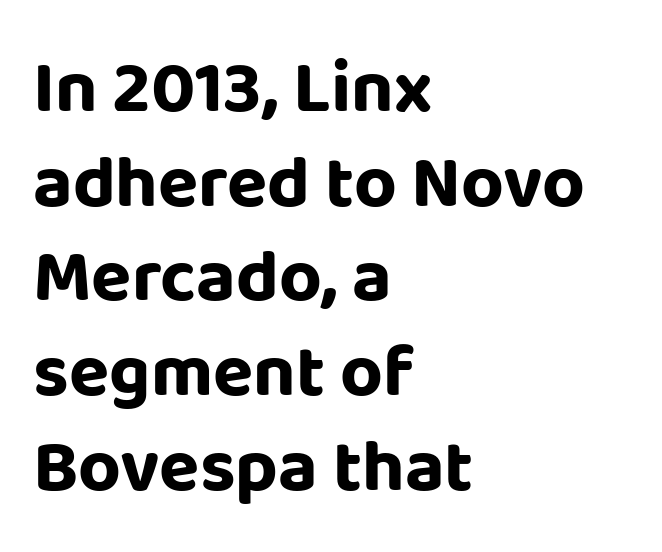
Layout note: lines flush left. A typesetter would mark this as roman, not italic. Pretty heavy lettering here — definitely bold. Check the space under the baseline: it is left empty.
